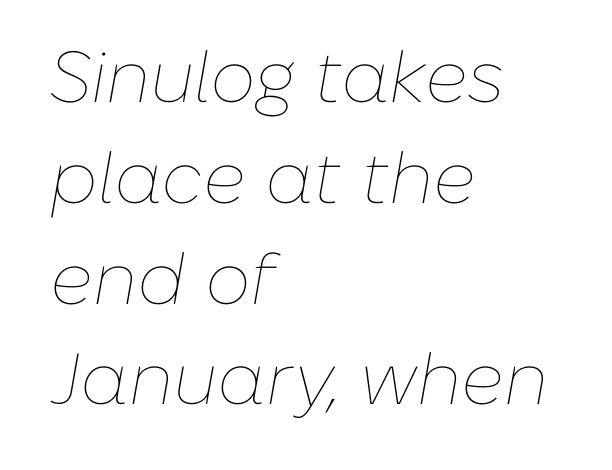
The image shows 72 px thin type, italic (leaning right); set left-aligned, normal line spacing (1.4x), normal letter spacing, not underlined; low stroke contrast and a medium x-height.
